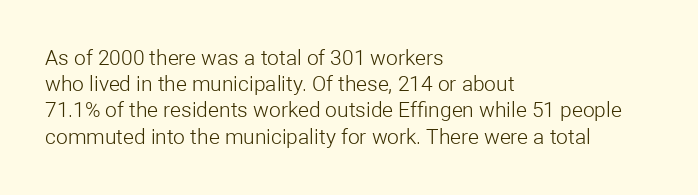
{"italic": "no", "bold": "no", "underline": "no", "align": "left", "line_spacing": "normal", "line_spacing_ratio": 1.25, "letter_spacing": "normal", "letter_spacing_em": 0.0, "glyph_px": 21}
